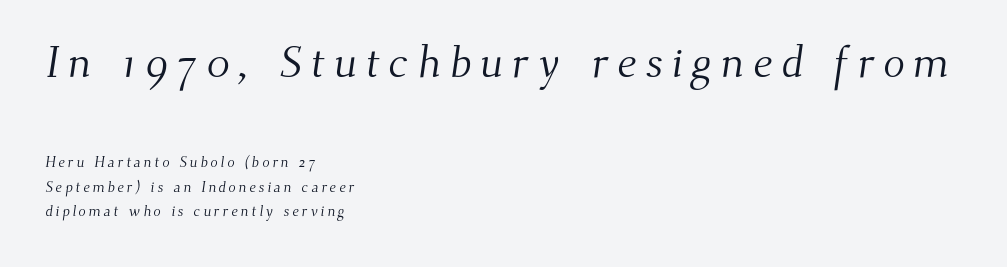
The image shows 45 px light serif type; set left-aligned, normal line spacing (1.66x), not underlined; the first (top) block is 3.0x larger; medium stroke contrast and a small x-height.
